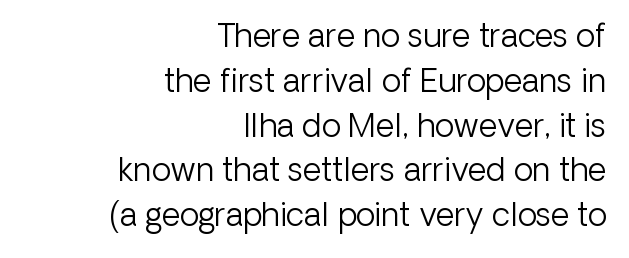
A typesetter would mark this as roman, not italic. Visually the block forms a straight wall on the right and a jagged coastline on the left. Is this a fixed-width face? No — the glyphs have proportional, varying widths. Tracking here is standard; glyphs follow each other at the usual distance. Font category for this specimen: sans-serif. The leading is moderate, giving the passage an even texture.
